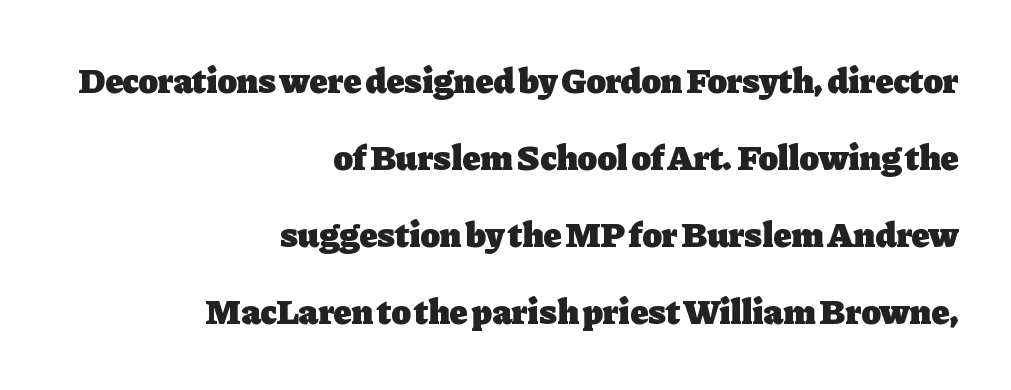
The image shows 36 px heavy serif type, upright; set right-aligned, loose line spacing (2.14x), normal letter spacing, not underlined; low stroke contrast and a medium x-height.
